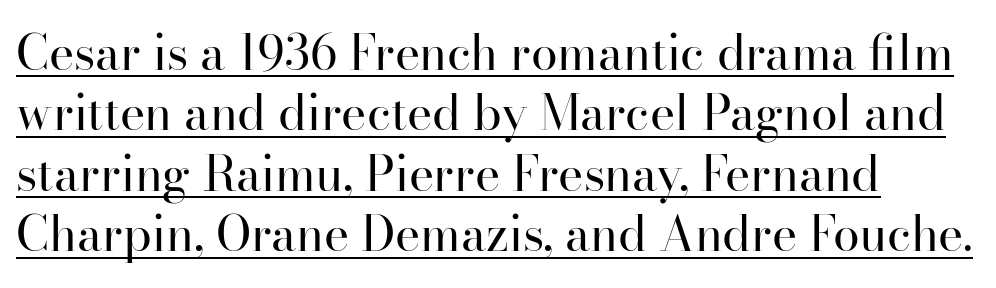
The image shows 48 px regular-weight serif type, upright; set left-aligned, normal line spacing (1.26x), normal letter spacing, underlined; high stroke contrast and a small x-height.
